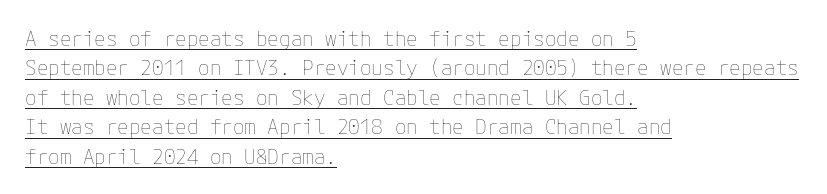
The image shows 21 px text type, upright; set left-aligned, normal line spacing (1.4x), normal letter spacing, underlined.
